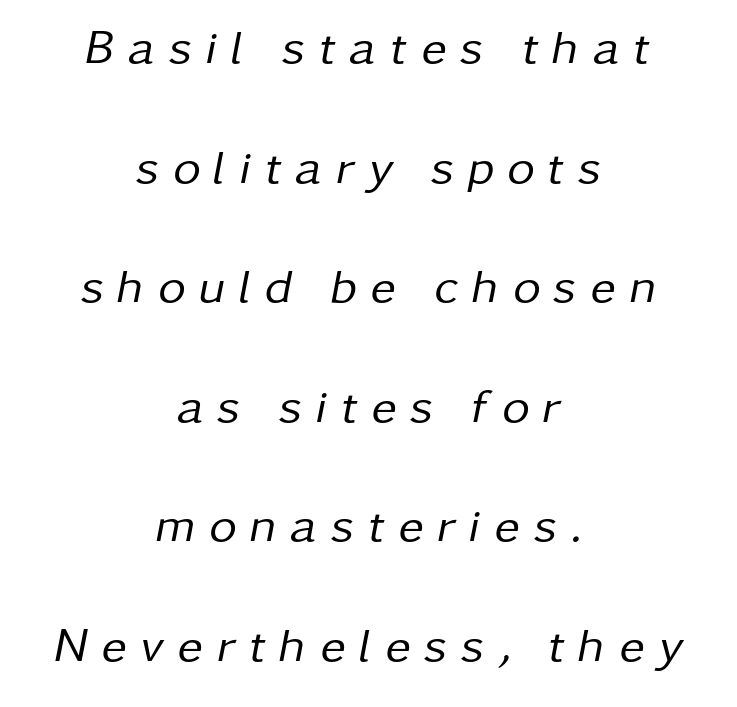
Q: Is the text bold? A: No.
Q: Is the text italic (slanted)? A: Yes, it leans right by about 11 degrees.
Q: Is the text underlined? A: No.
Q: How is the paragraph aligned? A: Centered.
Q: Is the spacing between letters normal or unusually wide? A: Unusually wide.
Q: Is the spacing between lines tight, normal or loose? A: Loose.
Q: Width (condensed, normal, or wide)? A: Normal.
Q: Stroke contrast? A: Low.
Q: x-height? A: Medium.
Q: Monospaced? A: No.
